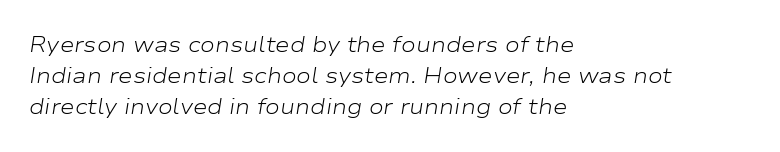
Q: Is the text bold? A: No.
Q: Is the text italic (slanted)? A: Yes, it leans right by about 9 degrees.
Q: Is the text underlined? A: No.
Q: How is the paragraph aligned? A: Left-aligned.
Q: Is the spacing between letters normal or unusually wide? A: Normal.
Q: Is the spacing between lines tight, normal or loose? A: Normal.
